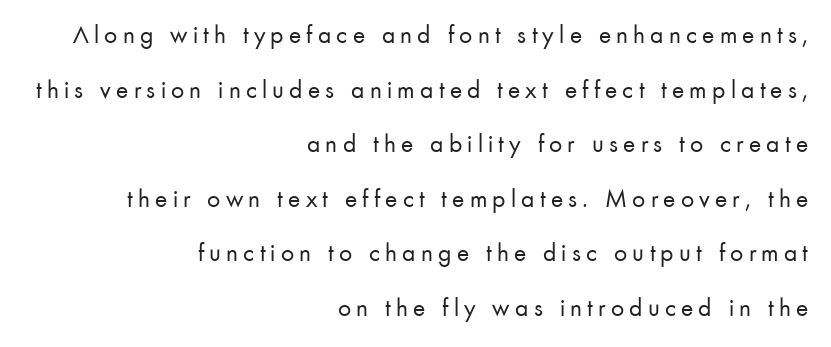
Q: Is the text bold? A: No.
Q: Is the text italic (slanted)? A: No, it is upright.
Q: Is the text underlined? A: No.
Q: How is the paragraph aligned? A: Right-aligned.
Q: Is the spacing between letters normal or unusually wide? A: Unusually wide.
Q: Is the spacing between lines tight, normal or loose? A: Loose.
